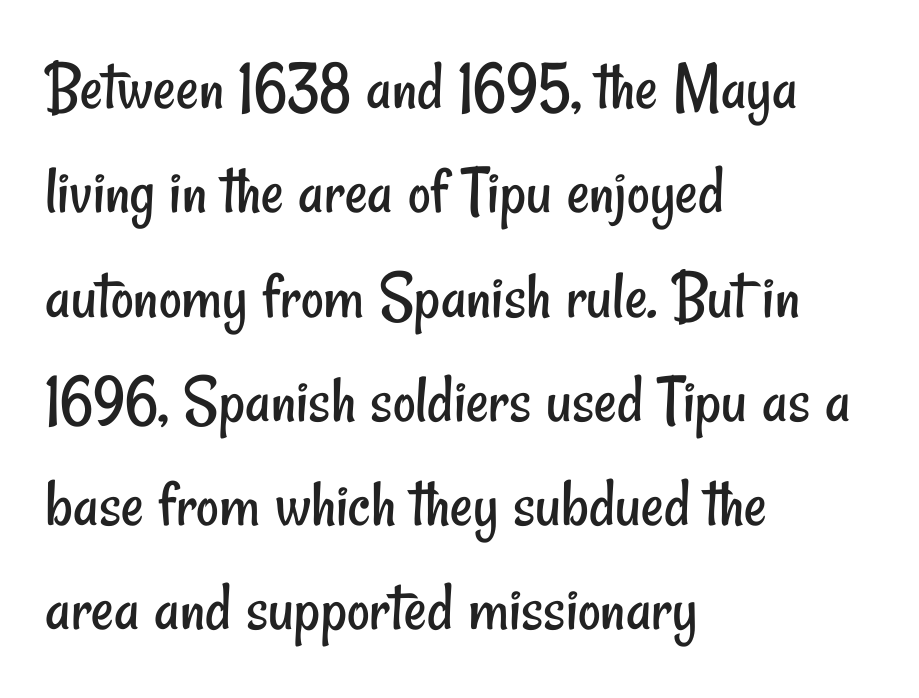
The image shows 70 px regular-weight, condensed sans-serif type; set left-aligned, normal line spacing (1.49x), normal letter spacing, not underlined; low stroke contrast and a small x-height.
